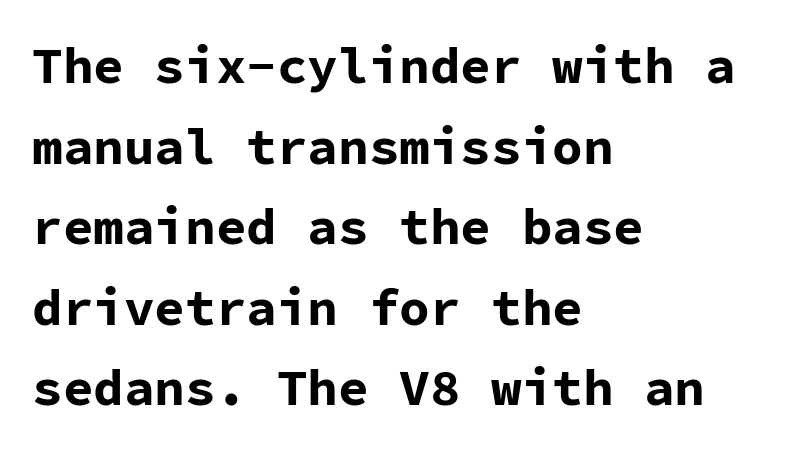
{"serif": "no", "italic": "no", "bold": "yes", "weight": "bold", "width": "normal", "stroke_contrast": "low", "x_height": "medium", "monospaced": "yes", "underline": "no", "align": "left", "line_spacing": "normal", "line_spacing_ratio": 1.58, "letter_spacing": "normal", "letter_spacing_em": 0.0, "glyph_px": 51}
